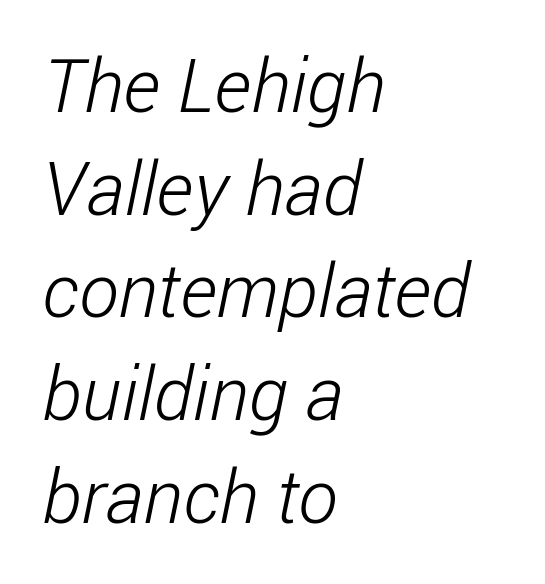
{"serif": "no", "bold": "no", "weight": "light", "width": "condensed", "stroke_contrast": "low", "x_height": "medium", "monospaced": "no", "underline": "no", "align": "left", "line_spacing": "normal", "line_spacing_ratio": 1.37, "letter_spacing": "normal", "letter_spacing_em": 0.0, "glyph_px": 75}
